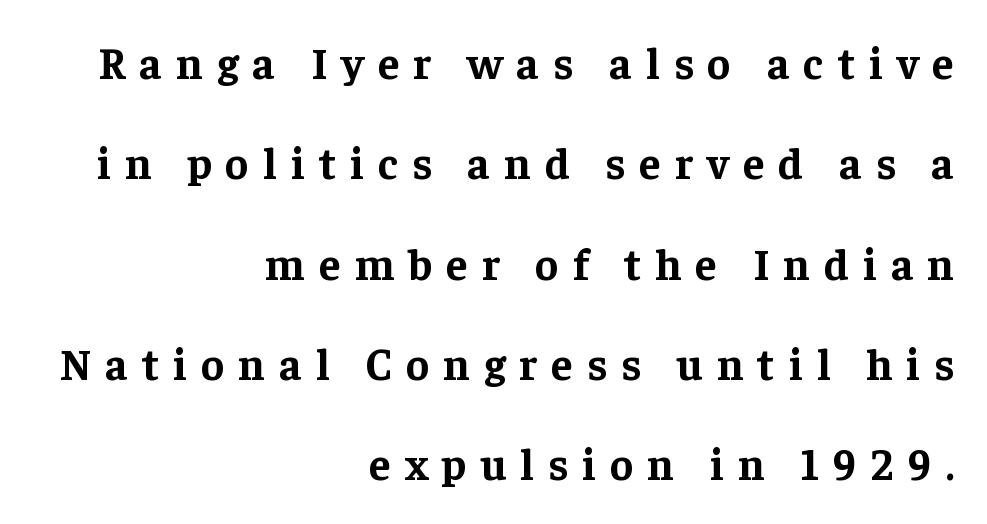
{"serif": "yes", "italic": "no", "bold": "yes", "weight": "bold", "width": "normal", "stroke_contrast": "low", "x_height": "medium", "monospaced": "no", "underline": "no", "align": "right", "line_spacing": "loose", "line_spacing_ratio": 2.28, "letter_spacing": "wide", "letter_spacing_em": 0.32, "glyph_px": 44}
